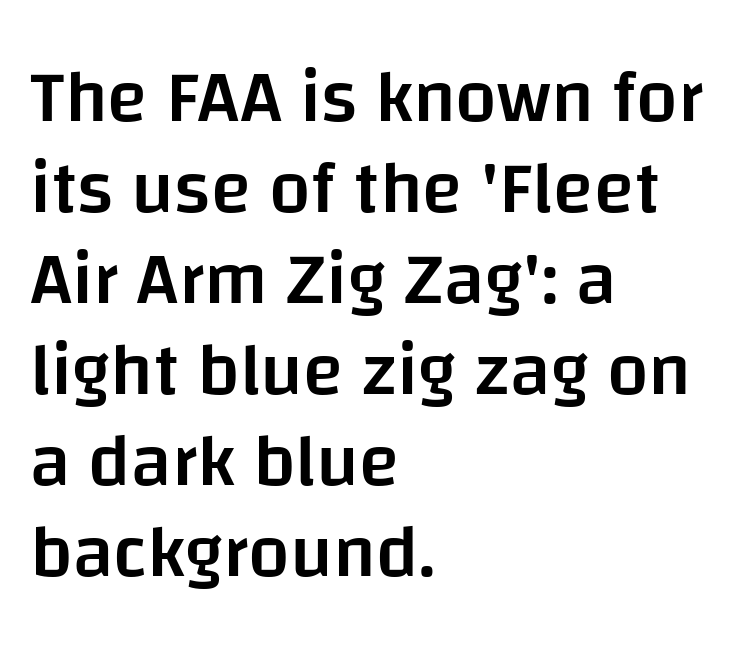
The characters look somewhat weighty, a semibold short of true bold. The strip under each line holds only bare page. The gaps between neighbouring characters are ordinary and unremarkable. Nope, not italic — everything's standing straight. The paragraph shown leans on its left margin. Varying glyph widths throughout — classic text-font behaviour.
